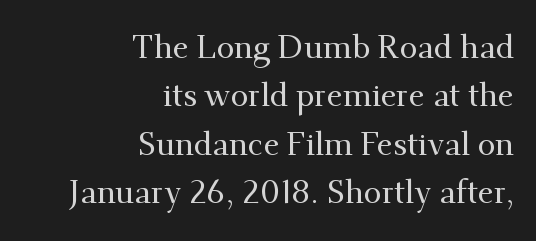
{"serif": "yes", "italic": "no", "width": "normal", "stroke_contrast": "medium", "x_height": "small", "monospaced": "no", "underline": "no", "align": "right", "line_spacing": "normal", "line_spacing_ratio": 1.51, "letter_spacing": "normal", "letter_spacing_em": 0.0, "glyph_px": 32}
